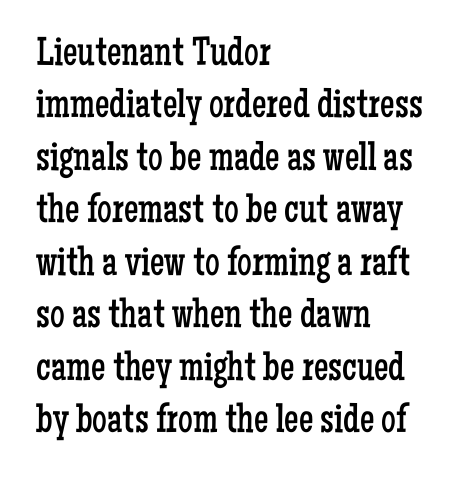
The image shows 41 px regular-weight, condensed serif type, upright; set left-aligned, normal line spacing (1.28x), normal letter spacing, not underlined; low stroke contrast and a medium x-height.
